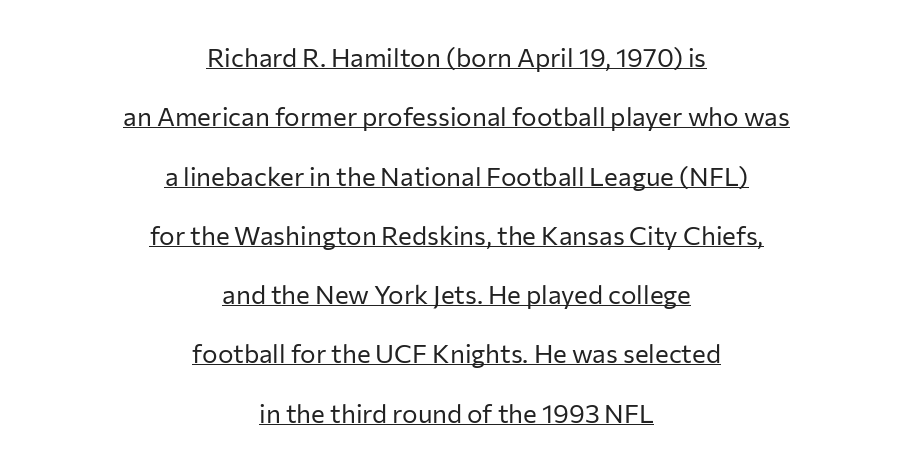
{"italic": "no", "bold": "no", "underline": "yes", "align": "center", "line_spacing": "loose", "line_spacing_ratio": 2.28, "letter_spacing": "normal", "letter_spacing_em": 0.0, "glyph_px": 26}
